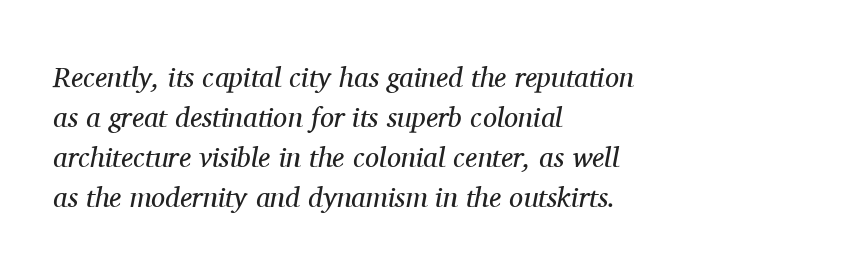
Q: Is the text bold? A: No.
Q: Is the text italic (slanted)? A: Yes, it leans right by about 11 degrees.
Q: Is the typeface a serif or a sans-serif typeface? A: Serif.
Q: Is the text underlined? A: No.
Q: How is the paragraph aligned? A: Left-aligned.
Q: Is the spacing between letters normal or unusually wide? A: Normal.
Q: Is the spacing between lines tight, normal or loose? A: Normal.
Q: Width (condensed, normal, or wide)? A: Normal.
Q: Stroke contrast? A: Medium.
Q: x-height? A: Medium.
Q: Monospaced? A: No.
